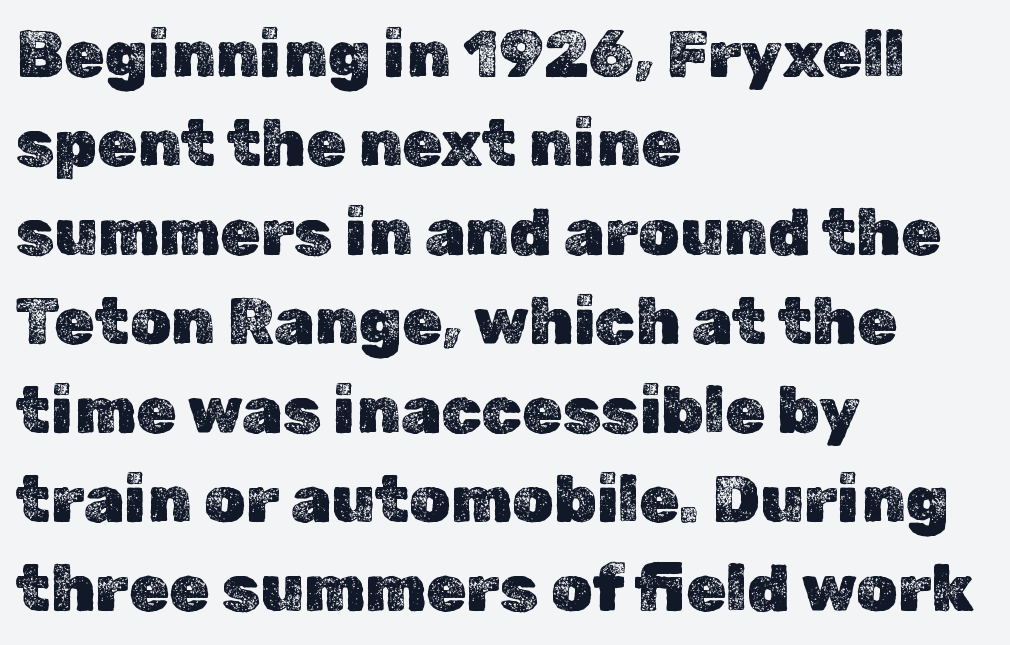
The image shows 65 px text type, upright; set left-aligned, normal line spacing (1.37x), normal letter spacing, not underlined; a medium x-height.
